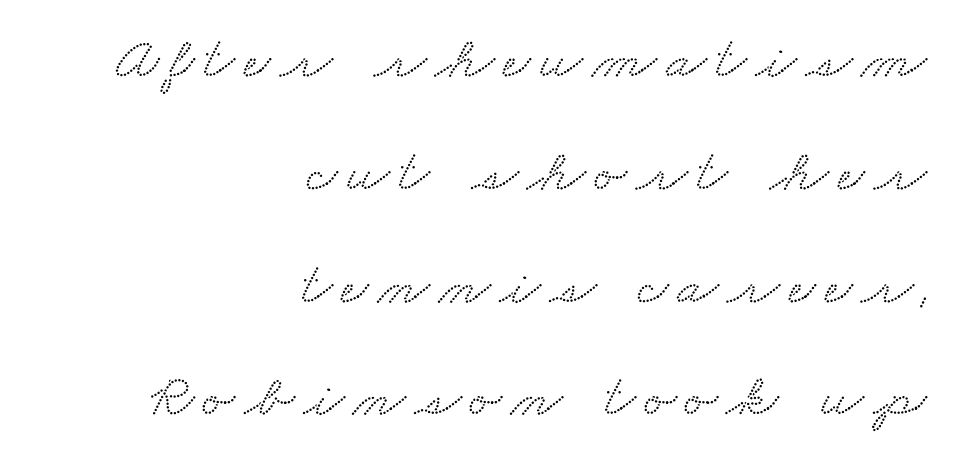
{"serif": "yes", "width": "wide", "stroke_contrast": "low", "x_height": "small", "monospaced": "no", "underline": "no", "align": "right", "line_spacing_ratio": 1.88, "glyph_px": 60}
